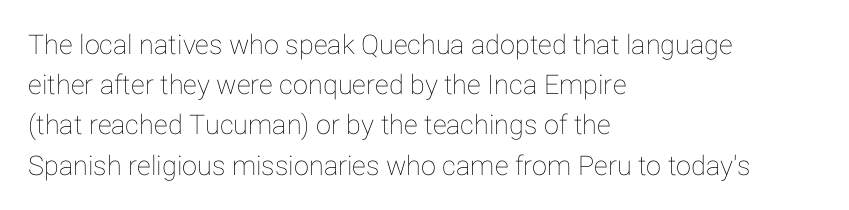
Q: Is the text italic (slanted)? A: No, it is upright.
Q: Is the text underlined? A: No.
Q: How is the paragraph aligned? A: Left-aligned.
Q: Is the spacing between letters normal or unusually wide? A: Normal.
Q: Is the spacing between lines tight, normal or loose? A: Normal.
